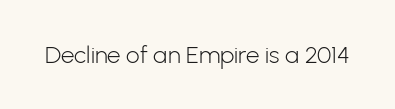
The image shows 24 px text type, upright; set normal letter spacing, not underlined.
